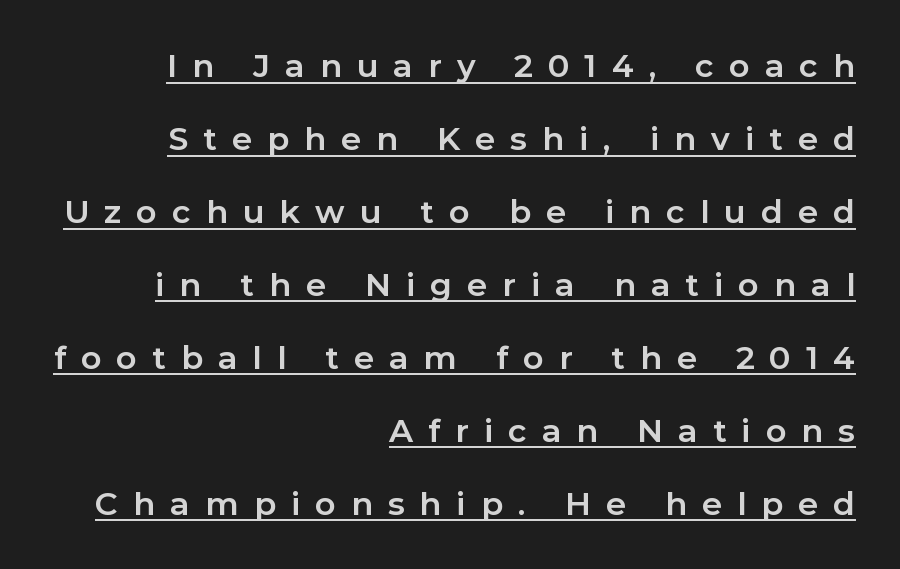
{"serif": "no", "italic": "no", "bold": "yes", "weight": "bold", "width": "normal", "stroke_contrast": "low", "x_height": "medium", "monospaced": "no", "underline": "yes", "align": "right", "line_spacing": "loose", "line_spacing_ratio": 2.28, "letter_spacing": "wide", "letter_spacing_em": 0.47, "glyph_px": 32}
